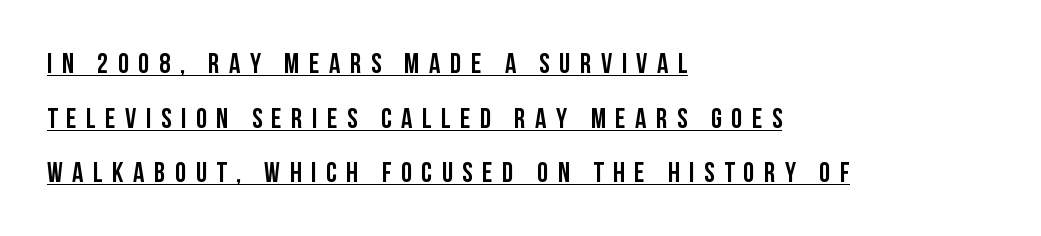
The image shows 28 px semibold, condensed sans-serif type, upright; set left-aligned, loose line spacing (1.95x), unusually wide letter spacing (+0.34 em), underlined; low stroke contrast and a large x-height.
